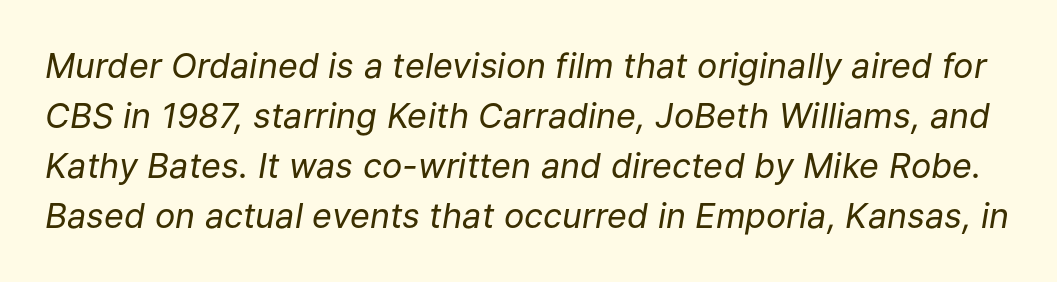
Q: Is the text bold? A: No.
Q: Is the text italic (slanted)? A: Yes, it leans right by about 9 degrees.
Q: Is the text underlined? A: No.
Q: Is the spacing between letters normal or unusually wide? A: Normal.
Q: Is the spacing between lines tight, normal or loose? A: Normal.
Q: Width (condensed, normal, or wide)? A: Normal.
Q: Stroke contrast? A: Low.
Q: x-height? A: Medium.
Q: Monospaced? A: No.
